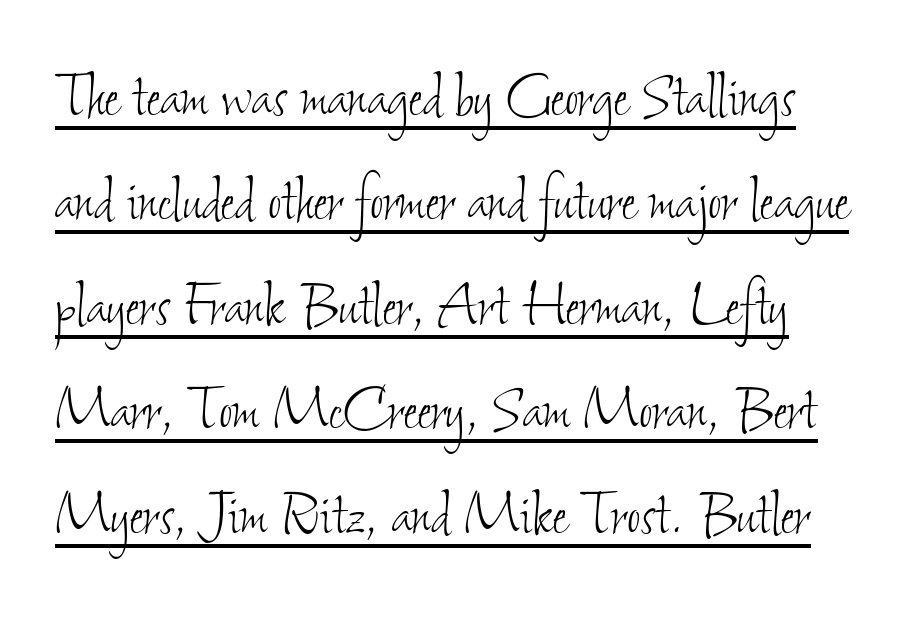
The image shows 73 px thin, condensed type; set normal line spacing (1.43x), normal letter spacing, underlined; low stroke contrast and a small x-height.
